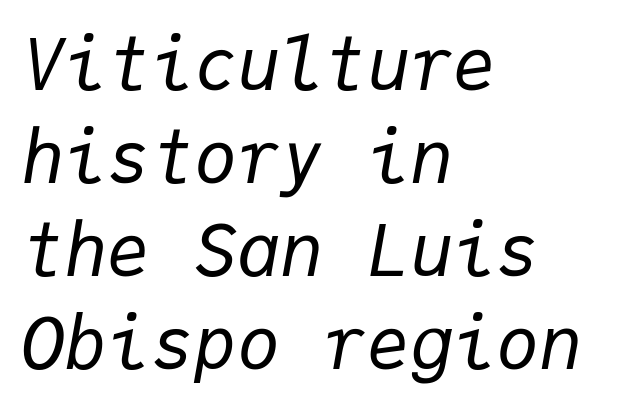
{"italic": "yes", "lean": "right", "slant_degrees": 9, "bold": "no", "weight": "regular", "width": "normal", "stroke_contrast": "low", "x_height": "medium", "monospaced": "yes", "underline": "no", "align": "left", "line_spacing": "normal", "line_spacing_ratio": 1.29, "letter_spacing": "normal", "letter_spacing_em": 0.0, "glyph_px": 72}
